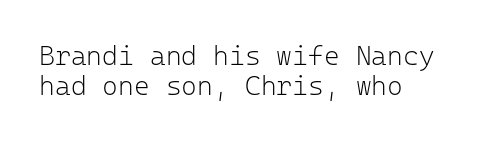
{"italic": "no", "bold": "no", "underline": "no", "align": "left", "line_spacing": "tight", "line_spacing_ratio": 1.11, "letter_spacing": "normal", "letter_spacing_em": 0.0, "glyph_px": 27}
